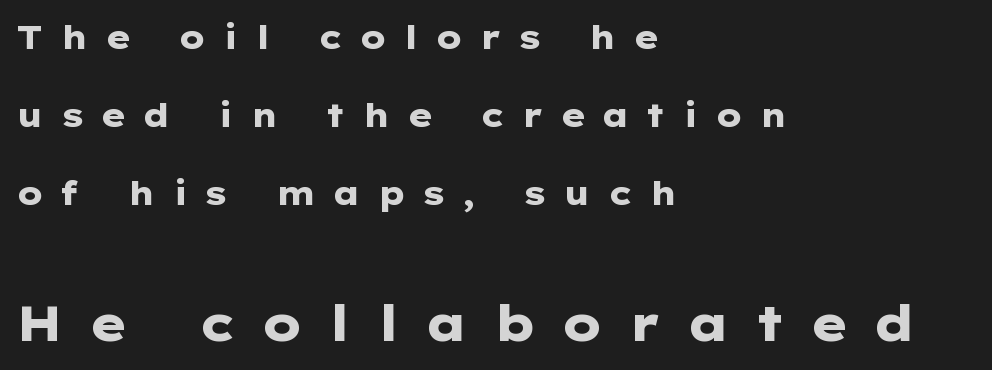
Q: Is the text bold? A: Yes.
Q: Is the text italic (slanted)? A: No, it is upright.
Q: Is the typeface a serif or a sans-serif typeface? A: Sans-serif.
Q: Is the text underlined? A: No.
Q: How is the paragraph aligned? A: Left-aligned.
Q: Is the spacing between letters normal or unusually wide? A: Unusually wide.
Q: Is the spacing between lines tight, normal or loose? A: Loose.
Q: Which block of text is set in a larger size, the first (top) or the second (bottom)? A: The second (bottom) one.
Q: Width (condensed, normal, or wide)? A: Wide.
Q: Stroke contrast? A: Low.
Q: x-height? A: Medium.
Q: Monospaced? A: No.
